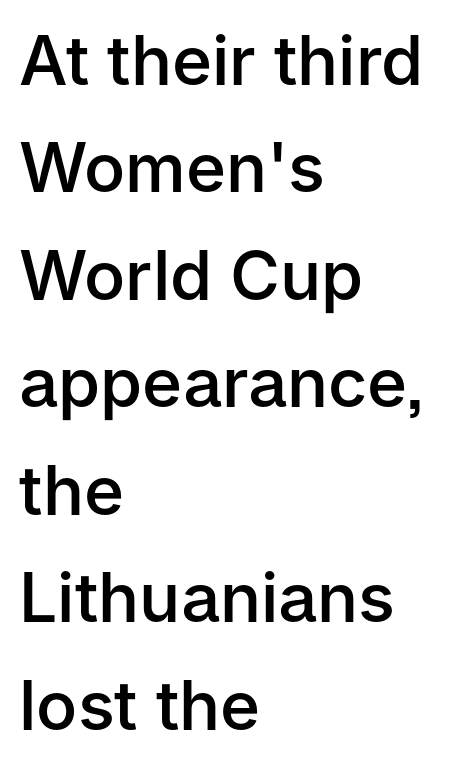
Q: Is the text bold? A: Semi-bold.
Q: Is the text italic (slanted)? A: No, it is upright.
Q: Is the typeface a serif or a sans-serif typeface? A: Sans-serif.
Q: Is the text underlined? A: No.
Q: How is the paragraph aligned? A: Left-aligned.
Q: Is the spacing between letters normal or unusually wide? A: Normal.
Q: Is the spacing between lines tight, normal or loose? A: Normal.
Q: Width (condensed, normal, or wide)? A: Normal.
Q: Stroke contrast? A: Low.
Q: x-height? A: Medium.
Q: Monospaced? A: No.
